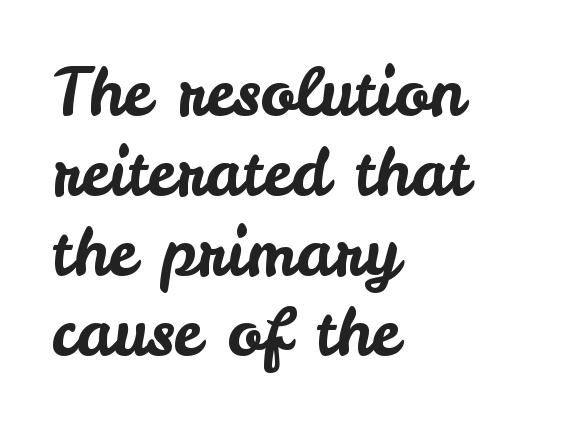
Do the characters align in a grid? No, the font is proportional. The rendering anchors every line to the left-hand side. A typesetter would call this zero additional tracking. Check where the strokes stop: nothing finishes them off — pure sans.
